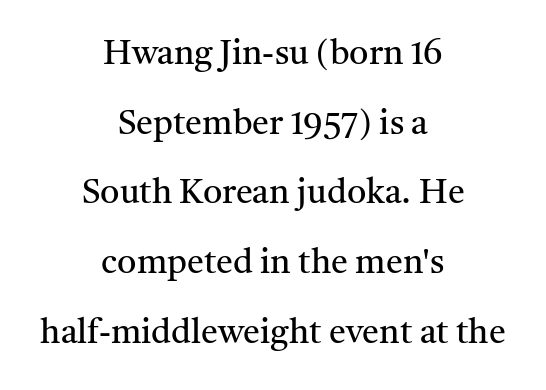
Q: Is the text bold? A: No.
Q: Is the text italic (slanted)? A: No, it is upright.
Q: Is the typeface a serif or a sans-serif typeface? A: Serif.
Q: Is the text underlined? A: No.
Q: How is the paragraph aligned? A: Centered.
Q: Is the spacing between letters normal or unusually wide? A: Normal.
Q: Is the spacing between lines tight, normal or loose? A: Loose.
Q: Width (condensed, normal, or wide)? A: Normal.
Q: Stroke contrast? A: Medium.
Q: x-height? A: Medium.
Q: Monospaced? A: No.
